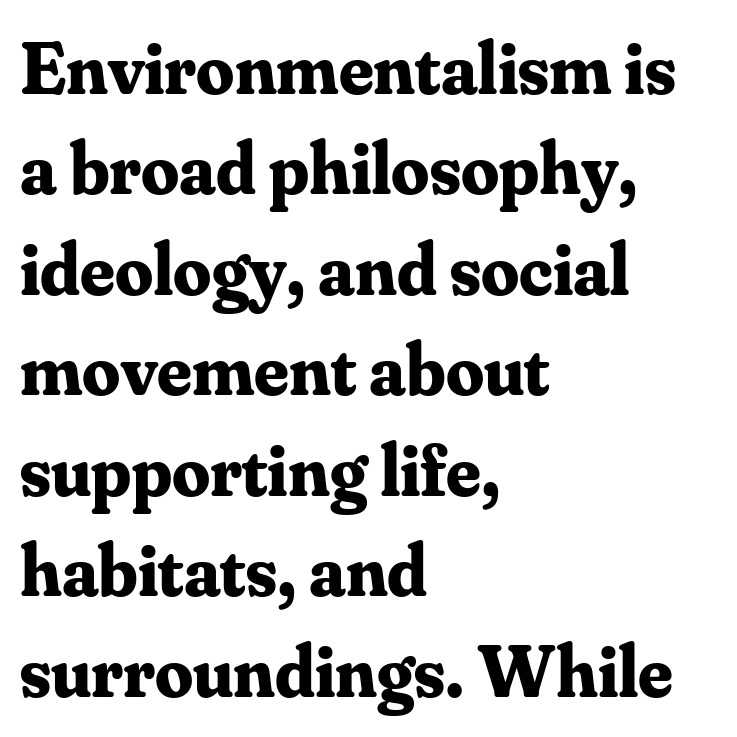
The image shows 75 px bold serif type, upright; set left-aligned, normal line spacing (1.34x), normal letter spacing, not underlined; medium stroke contrast and a small x-height.
